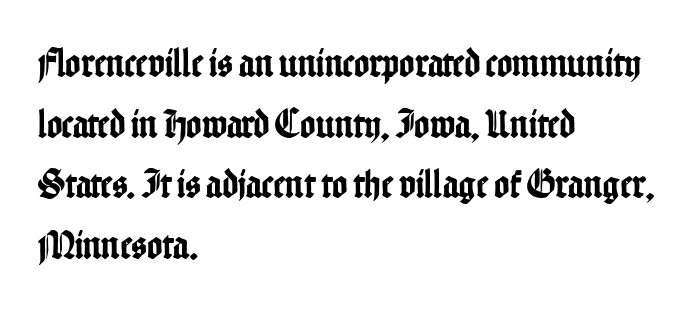
The axis of the letterforms is exactly vertical. Honestly, the row spacing looks completely unremarkable. Each row of text sits above clean, open space. Proportional: the letters do not fall into vertical columns. Typographically, this falls in the sans-serif category.
